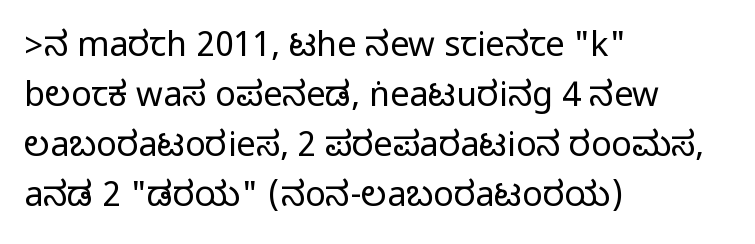
The image shows 34 px condensed sans-serif type, upright; set left-aligned, normal line spacing (1.47x), normal letter spacing, not underlined; medium stroke contrast.
